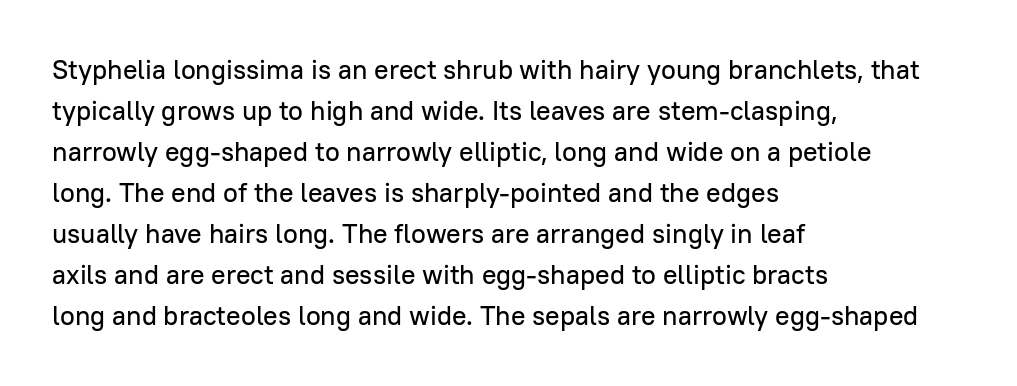
{"italic": "no", "underline": "no", "align": "left", "line_spacing": "normal", "line_spacing_ratio": 1.52, "letter_spacing": "normal", "letter_spacing_em": 0.0, "glyph_px": 27}
